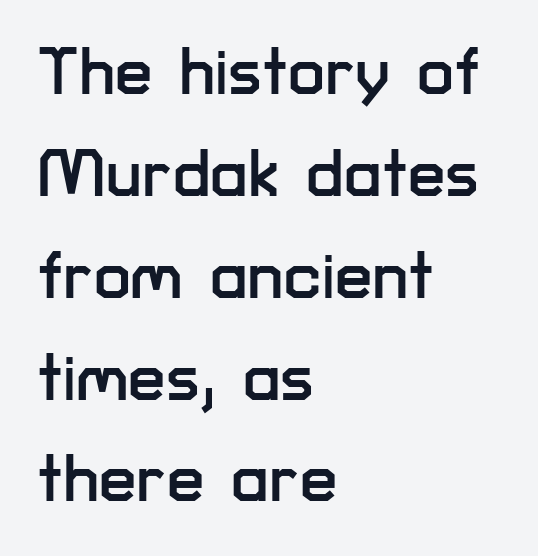
Q: Is the text italic (slanted)? A: No, it is upright.
Q: Is the typeface a serif or a sans-serif typeface? A: Sans-serif.
Q: Is the text underlined? A: No.
Q: How is the paragraph aligned? A: Left-aligned.
Q: Is the spacing between letters normal or unusually wide? A: Normal.
Q: Is the spacing between lines tight, normal or loose? A: Normal.
Q: Width (condensed, normal, or wide)? A: Normal.
Q: Stroke contrast? A: Low.
Q: x-height? A: Medium.
Q: Monospaced? A: No.
